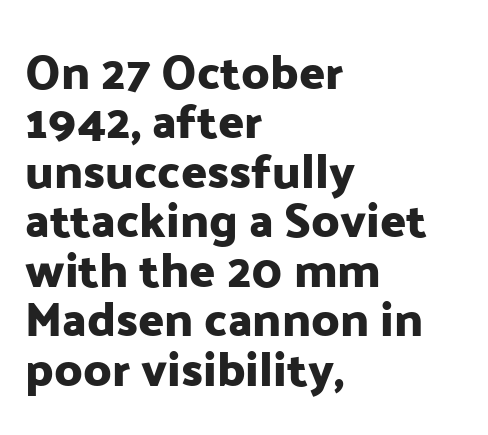
The image shows 48 px sans-serif type, upright; set left-aligned, tight line spacing (1.03x), normal letter spacing, not underlined; low stroke contrast and a medium x-height.
